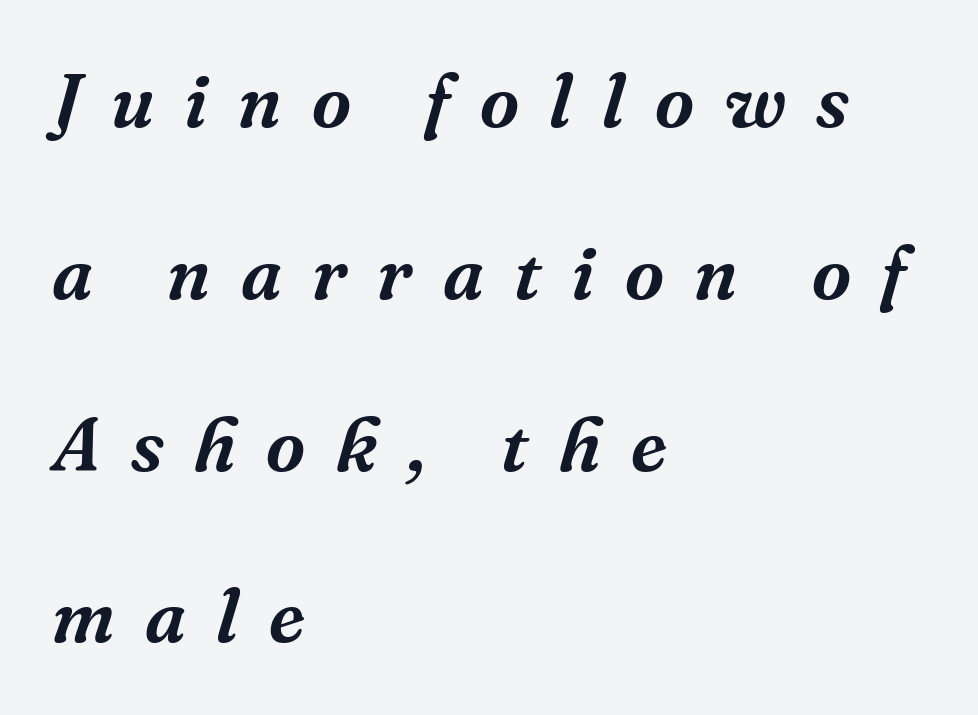
The image shows 76 px serif type, italic (leaning right); set left-aligned, loose line spacing (2.26x), unusually wide letter spacing (+0.4 em), not underlined; medium stroke contrast and a medium x-height.
